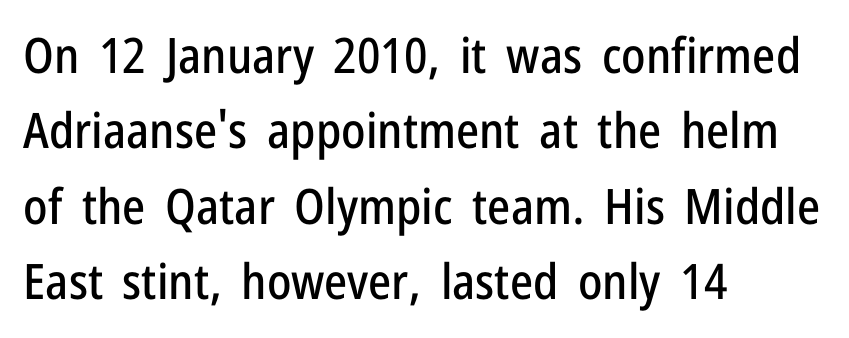
The image shows 49 px condensed sans-serif type, upright; set left-aligned, normal line spacing (1.54x), normal letter spacing, not underlined; low stroke contrast and a medium x-height.
